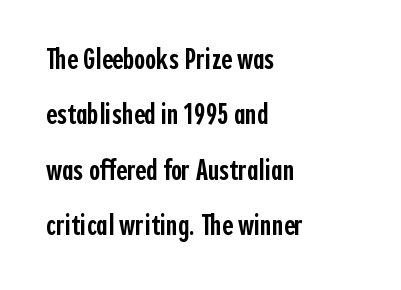
Q: Is the text bold? A: Semi-bold.
Q: Is the text italic (slanted)? A: No, it is upright.
Q: Is the typeface a serif or a sans-serif typeface? A: Sans-serif.
Q: Is the text underlined? A: No.
Q: How is the paragraph aligned? A: Left-aligned.
Q: Is the spacing between letters normal or unusually wide? A: Normal.
Q: Width (condensed, normal, or wide)? A: Condensed.
Q: x-height? A: Medium.
Q: Monospaced? A: No.
